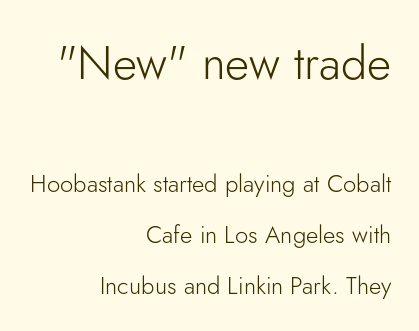
Q: Is the text bold? A: No.
Q: Is the text italic (slanted)? A: No, it is upright.
Q: Is the typeface a serif or a sans-serif typeface? A: Sans-serif.
Q: Is the text underlined? A: No.
Q: How is the paragraph aligned? A: Right-aligned.
Q: Is the spacing between letters normal or unusually wide? A: Normal.
Q: Is the spacing between lines tight, normal or loose? A: Loose.
Q: Which block of text is set in a larger size, the first (top) or the second (bottom)? A: The first (top) one.
Q: Width (condensed, normal, or wide)? A: Normal.
Q: Stroke contrast? A: Low.
Q: x-height? A: Small.
Q: Monospaced? A: No.
